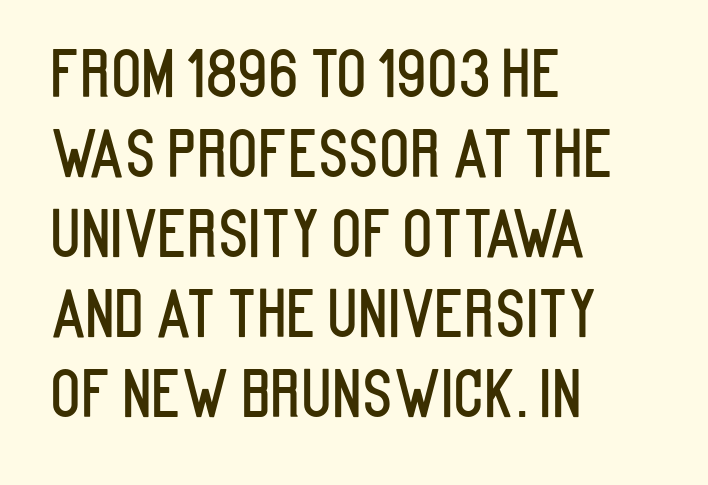
The image shows 63 px condensed sans-serif type, upright; set left-aligned, normal line spacing (1.27x), normal letter spacing, not underlined; low stroke contrast and a large x-height.
